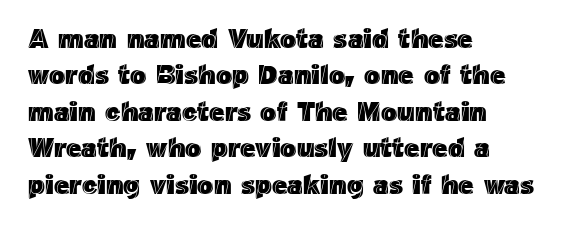
Q: Is the text italic (slanted)? A: No, it is upright.
Q: Is the text underlined? A: No.
Q: How is the paragraph aligned? A: Left-aligned.
Q: Is the spacing between letters normal or unusually wide? A: Normal.
Q: Is the spacing between lines tight, normal or loose? A: Normal.
